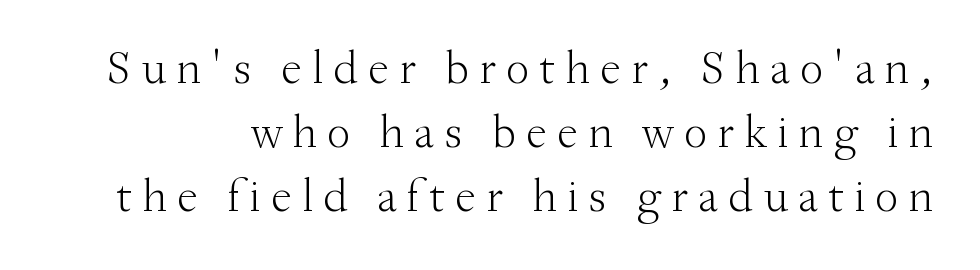
Q: Is the text bold? A: No.
Q: Is the text italic (slanted)? A: No, it is upright.
Q: Is the typeface a serif or a sans-serif typeface? A: Serif.
Q: Is the text underlined? A: No.
Q: Is the spacing between letters normal or unusually wide? A: Unusually wide.
Q: Is the spacing between lines tight, normal or loose? A: Normal.
Q: Width (condensed, normal, or wide)? A: Normal.
Q: Stroke contrast? A: Medium.
Q: x-height? A: Small.
Q: Monospaced? A: No.
